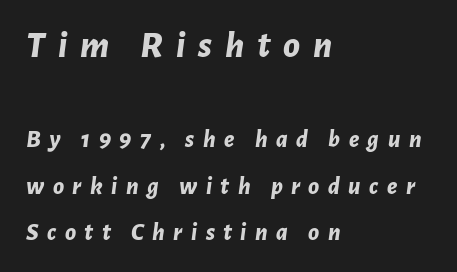
The image shows 38 px bold type, italic (leaning right); set left-aligned, line spacing 1.86x, unusually wide letter spacing (+0.34 em), not underlined; the first (top) block is 1.52x larger; low stroke contrast and a medium x-height.
